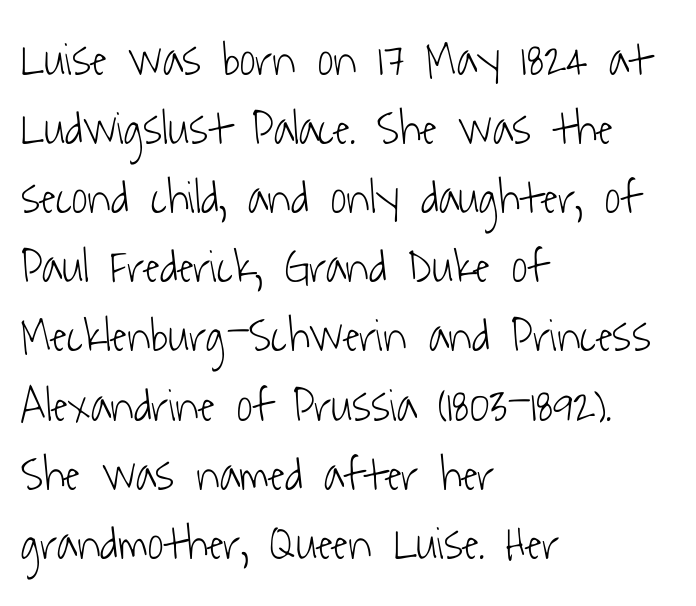
{"serif": "no", "bold": "no", "weight": "light", "width": "condensed", "stroke_contrast": "low", "x_height": "medium", "monospaced": "no", "underline": "no", "align": "left", "line_spacing": "normal", "line_spacing_ratio": 1.44, "letter_spacing": "normal", "letter_spacing_em": 0.0, "glyph_px": 48}
